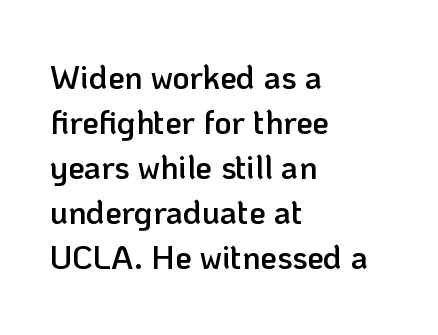
{"serif": "no", "italic": "no", "bold": "semi", "weight": "semibold", "width": "normal", "stroke_contrast": "low", "x_height": "medium", "monospaced": "no", "underline": "no", "align": "left", "line_spacing": "normal", "line_spacing_ratio": 1.36, "letter_spacing": "normal", "letter_spacing_em": 0.0, "glyph_px": 33}
